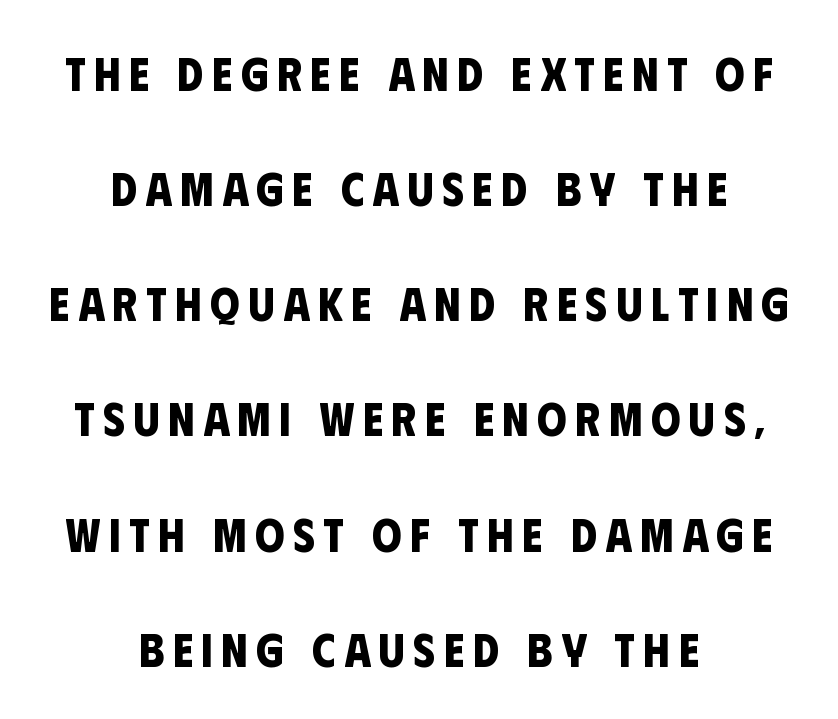
The image shows 47 px bold, condensed sans-serif type; set centered, loose line spacing (2.45x), not underlined; low stroke contrast and a large x-height.
